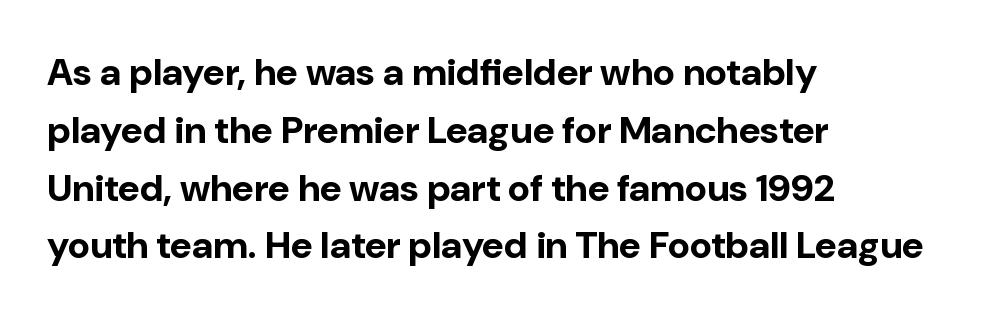
The image shows 38 px bold sans-serif type, upright; set left-aligned, normal line spacing (1.52x), normal letter spacing, not underlined; low stroke contrast and a medium x-height.
